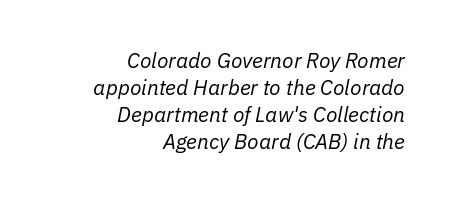
The image shows 21 px text type, italic (leaning right); set right-aligned, normal line spacing (1.29x), normal letter spacing, not underlined.
